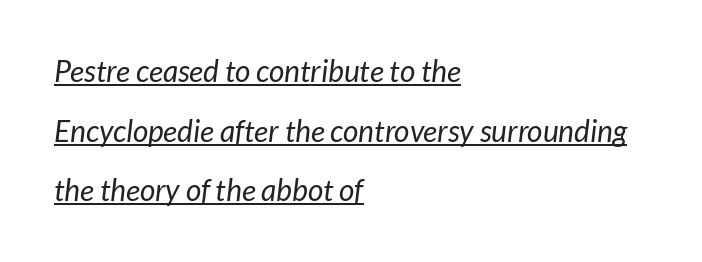
The image shows 30 px regular-weight sans-serif type; set left-aligned, loose line spacing (1.99x), normal letter spacing, underlined; low stroke contrast and a medium x-height.
